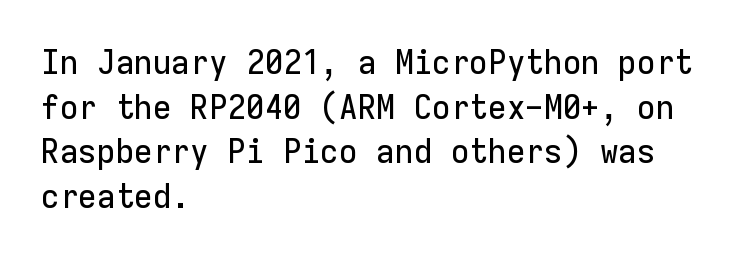
Quick note: underline off. Quick note: interline space is typical. These lines keep a tight, regular rhythm from letter to letter. Typographically, this falls in the sans-serif category. The ragged edge is on the right, which tells us the setting is flush left. Every stem runs plumb, perpendicular to the baseline.
